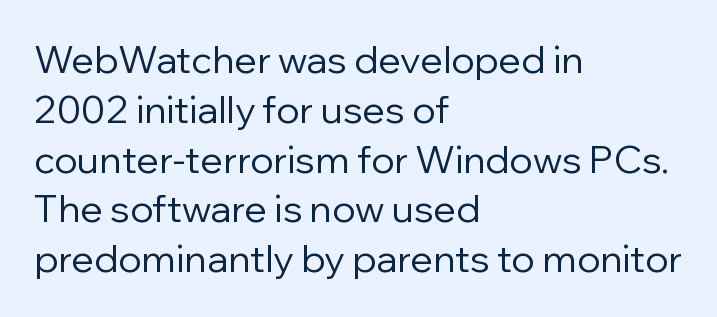
The image shows 38 px regular-weight sans-serif type, upright; set left-aligned, normal line spacing (1.31x), normal letter spacing, not underlined; low stroke contrast and a medium x-height.
